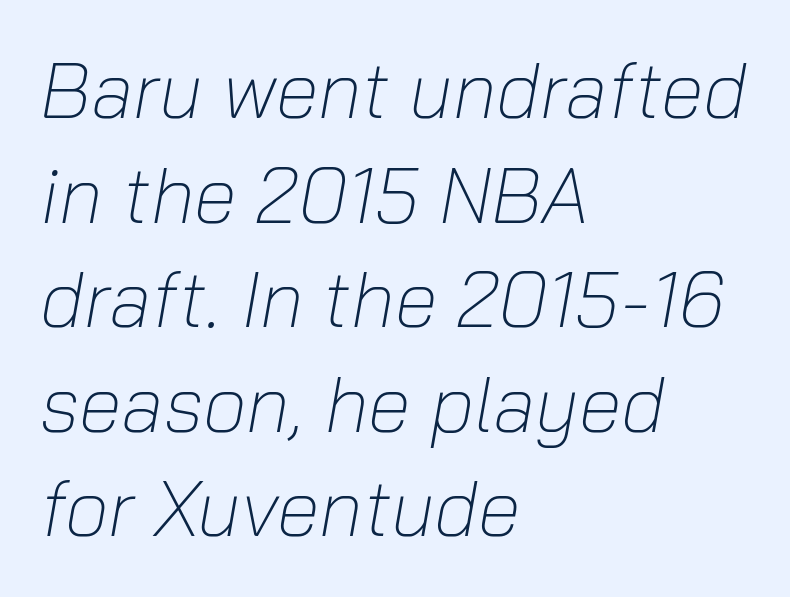
The image shows 78 px light type, italic (leaning right); set left-aligned, normal line spacing (1.34x), normal letter spacing, not underlined; low stroke contrast and a medium x-height.
